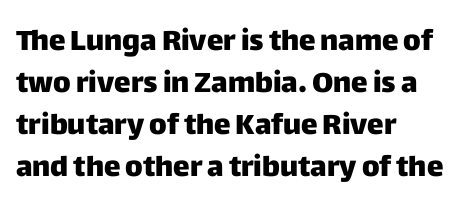
The image shows 28 px heavy sans-serif type, upright; set left-aligned, normal line spacing (1.5x), normal letter spacing, not underlined; low stroke contrast and a large x-height.
